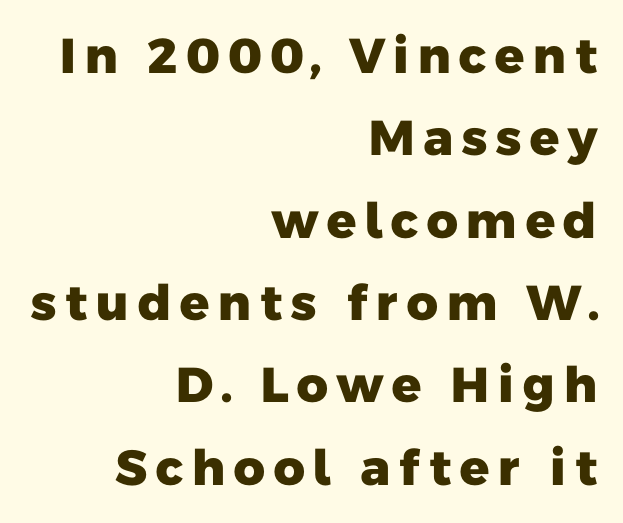
The image shows 49 px heavy sans-serif type; set right-aligned, normal line spacing (1.68x), not underlined; low stroke contrast and a medium x-height.
